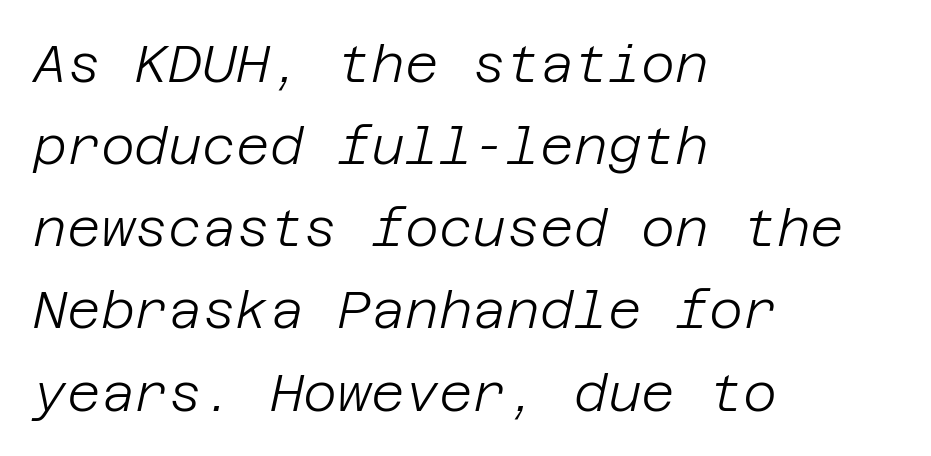
{"italic": "yes", "lean": "right", "slant_degrees": 12, "bold": "no", "weight": "light", "width": "normal", "stroke_contrast": "low", "x_height": "large", "underline": "no", "align": "left", "line_spacing": "normal", "line_spacing_ratio": 1.58, "letter_spacing": "normal", "letter_spacing_em": 0.0, "glyph_px": 52}
